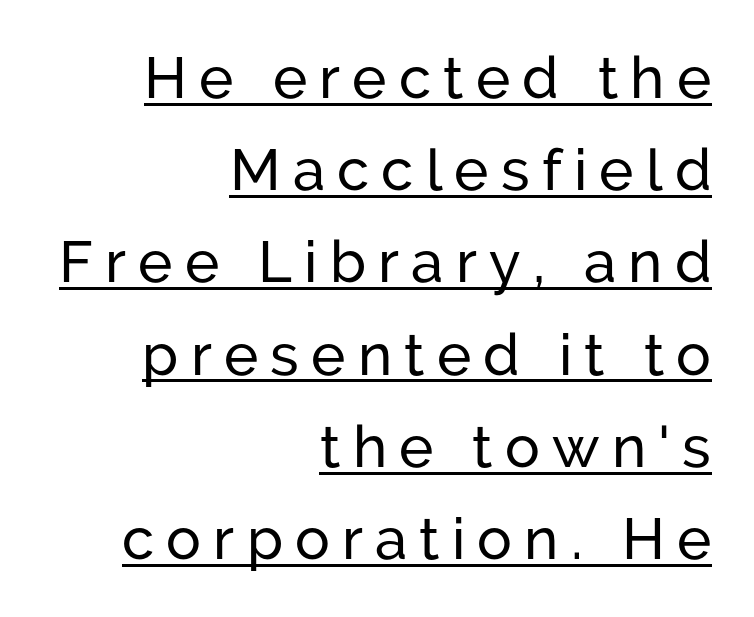
The compositor pushed each line to the right boundary. These lines are rendered in a variable-pitch font. The specimen includes a rule beneath the text block's lines. There is plenty of visible air inserted between adjacent glyphs. Horizontal bands of white between lines are of average thickness. In terms of letterform style, serifs are entirely absent.
